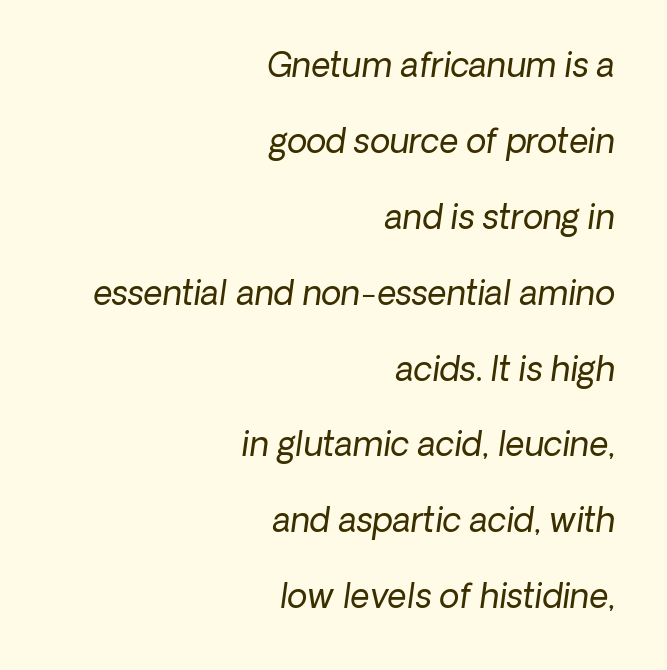
The typography opts for an oblique posture over an upright one. Reading down the column, the eye jumps a long way to each next line. On a weight scale, this lands at 450 or below. The ragged edge is on the left, which tells us the setting is flush right. Descender tails drop into unmarked territory. Caption: standard tracking, unaltered.
